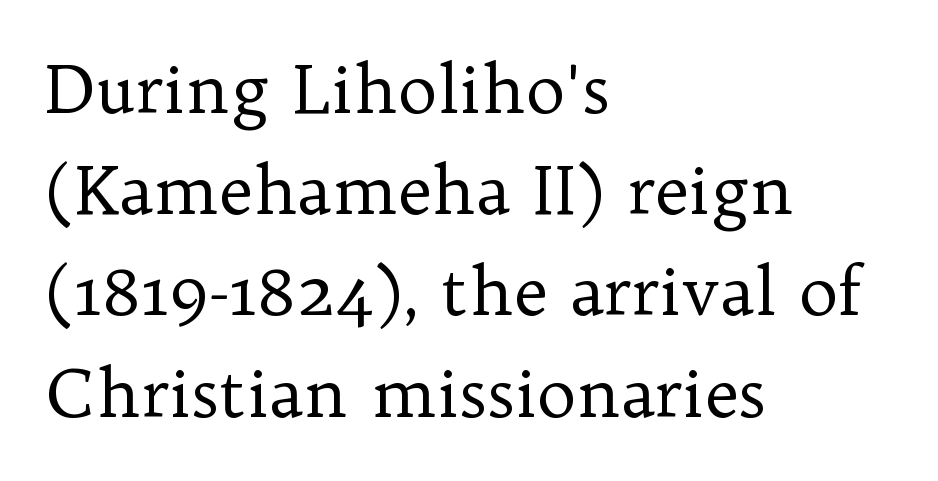
Q: Is the text bold? A: No.
Q: Is the text italic (slanted)? A: No, it is upright.
Q: Is the typeface a serif or a sans-serif typeface? A: Serif.
Q: Is the text underlined? A: No.
Q: How is the paragraph aligned? A: Left-aligned.
Q: Is the spacing between letters normal or unusually wide? A: Normal.
Q: Is the spacing between lines tight, normal or loose? A: Normal.
Q: Width (condensed, normal, or wide)? A: Normal.
Q: Stroke contrast? A: Low.
Q: x-height? A: Medium.
Q: Monospaced? A: No.
